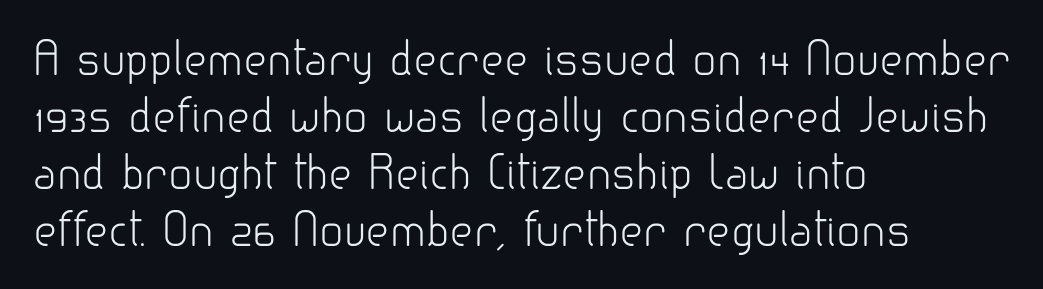
{"serif": "no", "italic": "no", "bold": "no", "weight": "light", "width": "normal", "stroke_contrast": "low", "x_height": "small", "monospaced": "no", "underline": "no", "align": "left", "line_spacing": "normal", "line_spacing_ratio": 1.27, "letter_spacing": "normal", "letter_spacing_em": 0.0, "glyph_px": 45}
